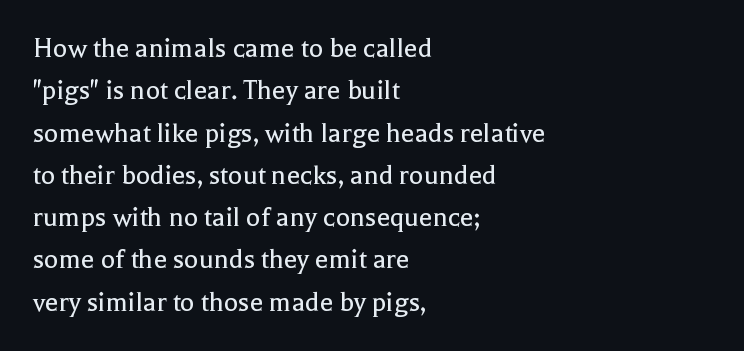
{"serif": "yes", "italic": "no", "bold": "no", "weight": "regular", "width": "normal", "x_height": "medium", "monospaced": "no", "underline": "no", "align": "left", "line_spacing": "normal", "line_spacing_ratio": 1.41, "letter_spacing": "normal", "letter_spacing_em": 0.0, "glyph_px": 30}
